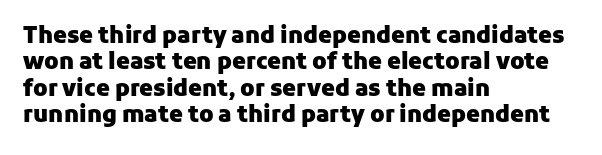
The image shows 22 px bold type, upright; set left-aligned, line spacing 1.2x, normal letter spacing, not underlined.
